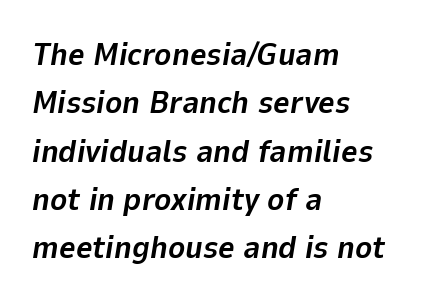
Q: Is the text bold? A: Yes.
Q: Is the text italic (slanted)? A: Yes, it leans right by about 9 degrees.
Q: Is the text underlined? A: No.
Q: How is the paragraph aligned? A: Left-aligned.
Q: Is the spacing between letters normal or unusually wide? A: Normal.
Q: Is the spacing between lines tight, normal or loose? A: Normal.
Q: Width (condensed, normal, or wide)? A: Normal.
Q: Stroke contrast? A: Low.
Q: x-height? A: Medium.
Q: Monospaced? A: No.
